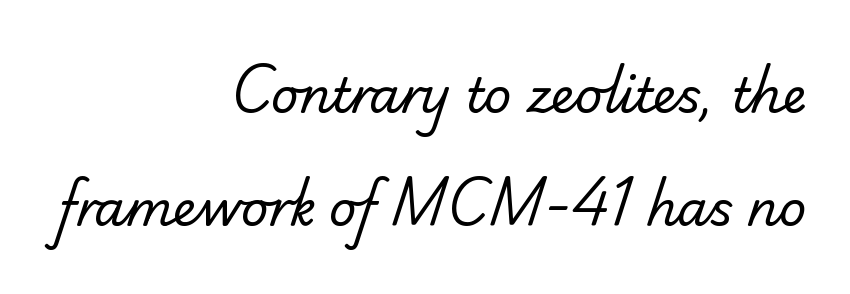
Q: Is the text bold? A: No.
Q: Is the typeface a serif or a sans-serif typeface? A: Sans-serif.
Q: Is the text underlined? A: No.
Q: How is the paragraph aligned? A: Right-aligned.
Q: Is the spacing between letters normal or unusually wide? A: Normal.
Q: Is the spacing between lines tight, normal or loose? A: Loose.
Q: Width (condensed, normal, or wide)? A: Normal.
Q: Stroke contrast? A: Low.
Q: x-height? A: Small.
Q: Monospaced? A: No.
